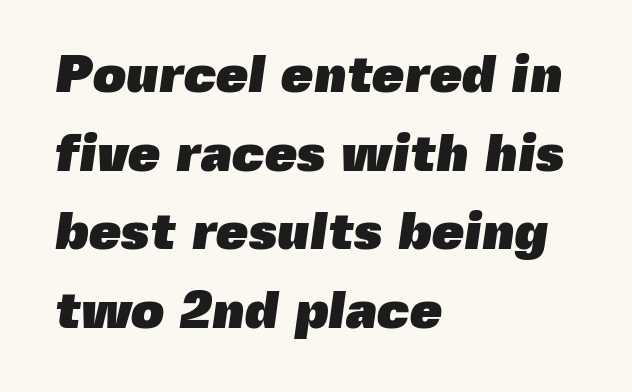
The image shows 52 px heavy sans-serif type; set left-aligned, normal line spacing (1.51x), normal letter spacing, not underlined; a medium x-height.
